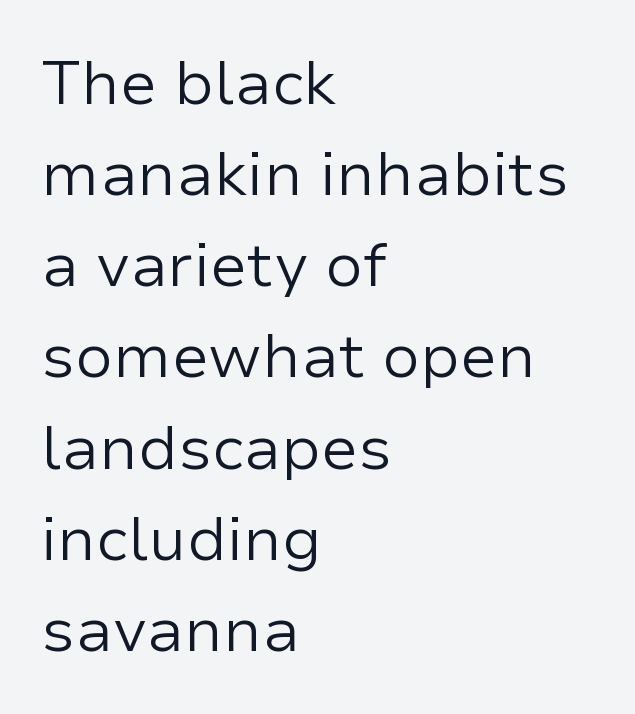
Q: Is the text bold? A: No.
Q: Is the text italic (slanted)? A: No, it is upright.
Q: Is the typeface a serif or a sans-serif typeface? A: Sans-serif.
Q: Is the text underlined? A: No.
Q: How is the paragraph aligned? A: Left-aligned.
Q: Is the spacing between letters normal or unusually wide? A: Normal.
Q: Is the spacing between lines tight, normal or loose? A: Normal.
Q: Width (condensed, normal, or wide)? A: Normal.
Q: Stroke contrast? A: Low.
Q: x-height? A: Medium.
Q: Monospaced? A: No.
